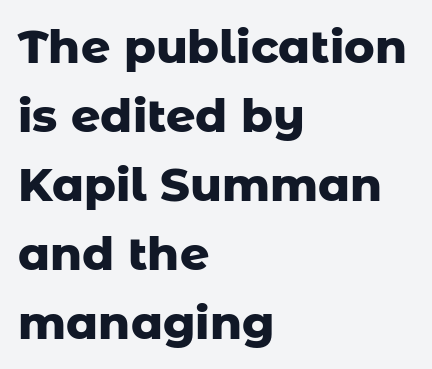
{"serif": "no", "italic": "no", "bold": "yes", "weight": "heavy", "width": "normal", "stroke_contrast": "low", "x_height": "medium", "monospaced": "no", "underline": "no", "align": "left", "line_spacing": "normal", "line_spacing_ratio": 1.5, "letter_spacing": "normal", "letter_spacing_em": 0.0, "glyph_px": 46}
